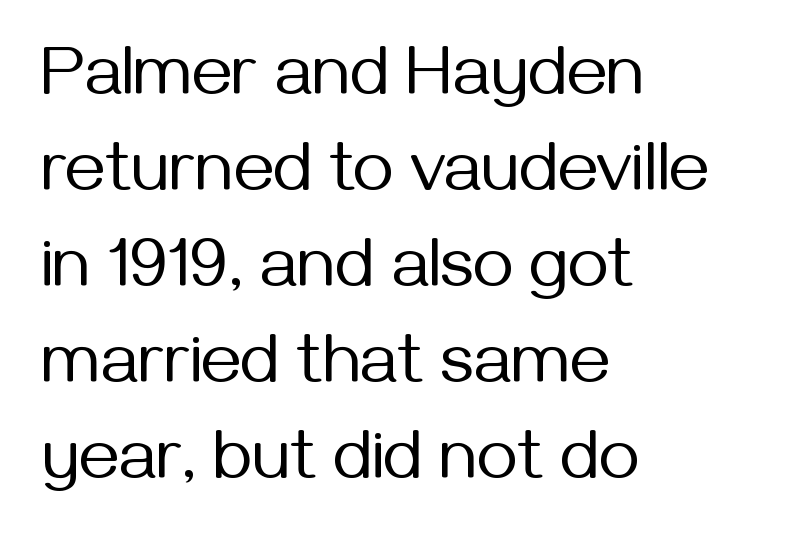
The image shows 70 px regular-weight sans-serif type, upright; set left-aligned, normal line spacing (1.37x), normal letter spacing, not underlined; medium stroke contrast and a medium x-height.
